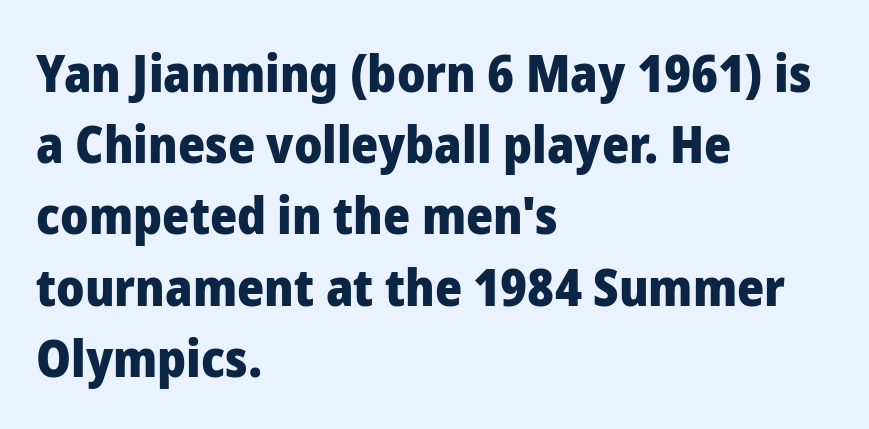
{"serif": "no", "italic": "no", "bold": "yes", "weight": "heavy", "width": "normal", "stroke_contrast": "low", "x_height": "medium", "monospaced": "no", "underline": "no", "align": "left", "line_spacing": "normal", "line_spacing_ratio": 1.37, "letter_spacing": "normal", "letter_spacing_em": 0.0, "glyph_px": 52}
